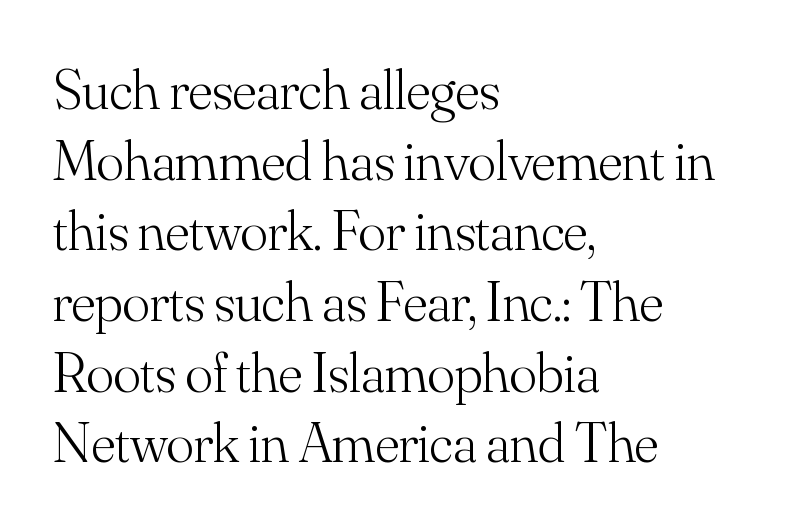
The image shows 57 px light serif type, upright; set left-aligned, line spacing 1.24x, normal letter spacing, not underlined; medium stroke contrast and a small x-height.
